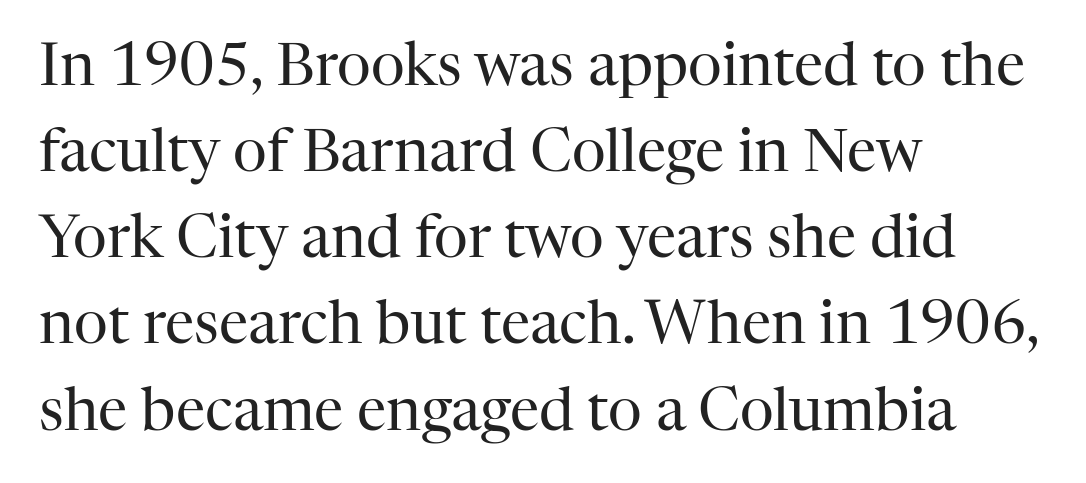
{"serif": "yes", "italic": "no", "bold": "no", "weight": "regular", "width": "normal", "stroke_contrast": "high", "x_height": "medium", "monospaced": "no", "underline": "no", "align": "left", "line_spacing": "normal", "line_spacing_ratio": 1.46, "letter_spacing": "normal", "letter_spacing_em": 0.0, "glyph_px": 59}
